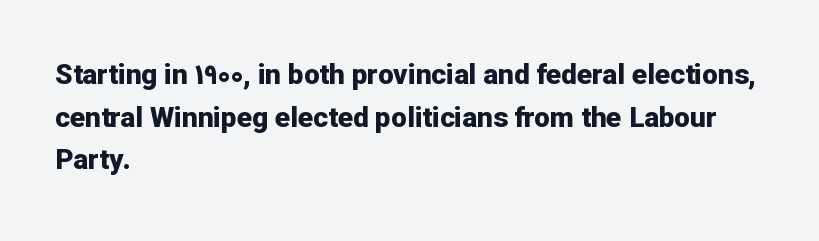
{"serif": "no", "italic": "no", "bold": "yes", "weight": "bold", "width": "normal", "stroke_contrast": "low", "x_height": "medium", "monospaced": "no", "underline": "no", "align": "left", "line_spacing": "normal", "line_spacing_ratio": 1.52, "letter_spacing": "normal", "letter_spacing_em": 0.0, "glyph_px": 28}
